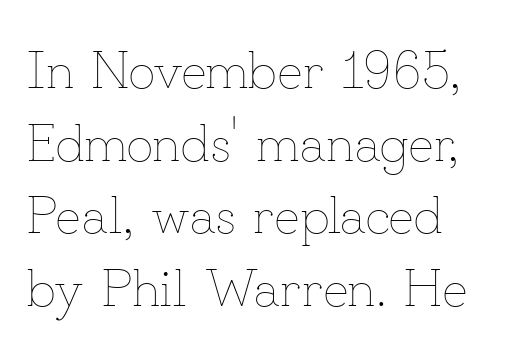
The image shows 53 px thin type, upright; set left-aligned, normal line spacing (1.37x), normal letter spacing, not underlined; low stroke contrast and a small x-height.
